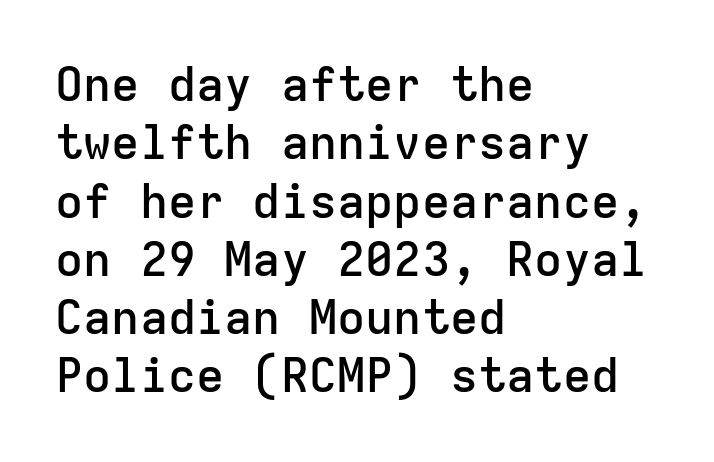
{"serif": "no", "italic": "no", "bold": "semi", "weight": "semibold", "width": "normal", "stroke_contrast": "low", "x_height": "medium", "monospaced": "yes", "underline": "no", "align": "left", "line_spacing_ratio": 1.24, "letter_spacing": "normal", "letter_spacing_em": 0.0, "glyph_px": 47}
